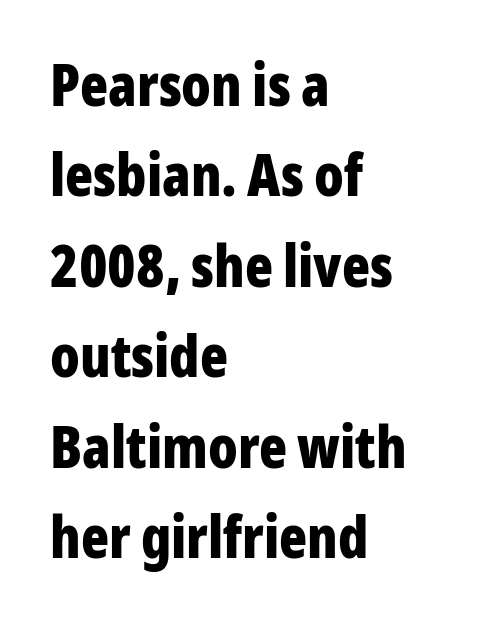
The image shows 58 px bold, condensed sans-serif type, upright; set left-aligned, normal line spacing (1.56x), normal letter spacing, not underlined; low stroke contrast and a medium x-height.
